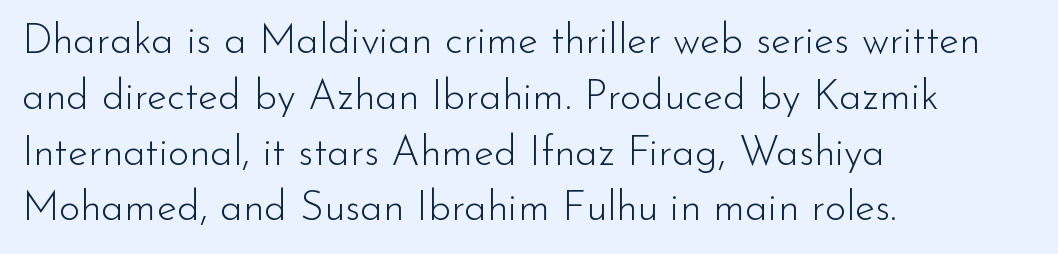
The image shows 41 px light sans-serif type, upright; set left-aligned, normal line spacing (1.36x), normal letter spacing, not underlined; low stroke contrast and a small x-height.
